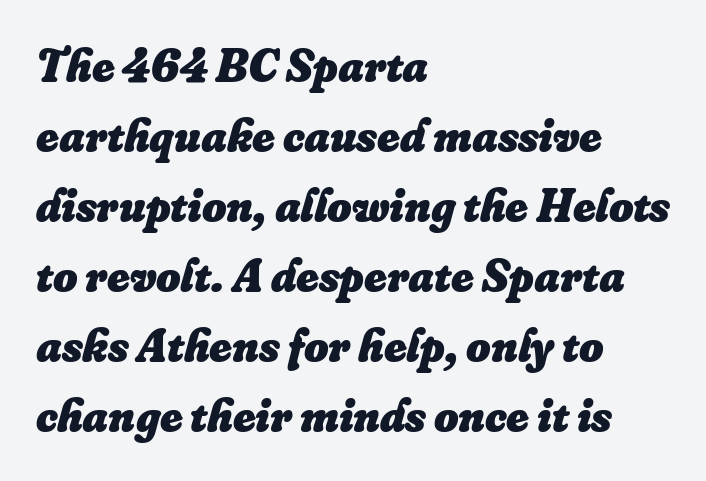
Descenders are the only things crossing below the line. Caption: standard tracking, unaltered. Reading down the block, your eye returns to a fixed left position each line. Proportional: the letters do not fall into vertical columns. The glyphs look as if they've been sheared to an angle.
